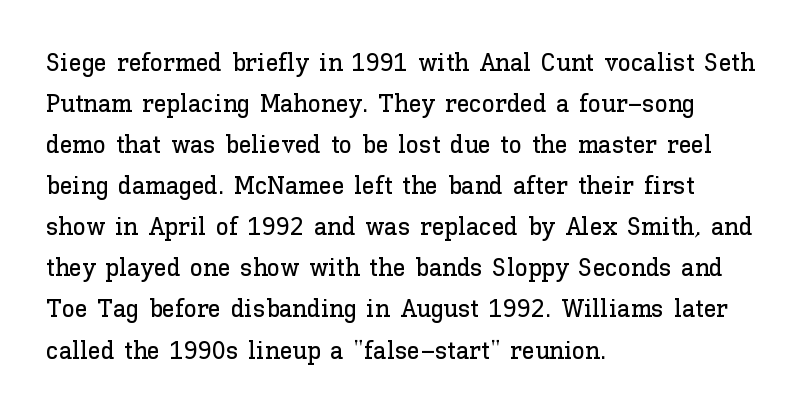
{"italic": "no", "underline": "no", "align": "left", "line_spacing": "normal", "line_spacing_ratio": 1.58, "letter_spacing": "normal", "letter_spacing_em": 0.0, "glyph_px": 26}
